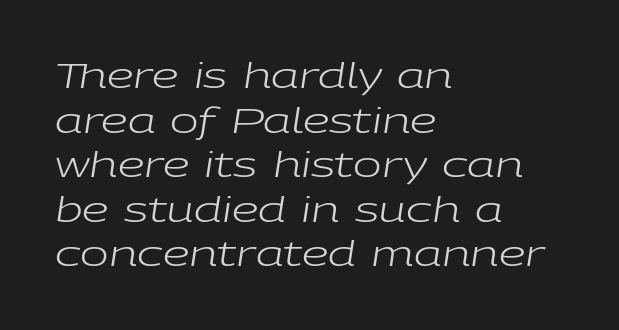
Q: Is the text bold? A: No.
Q: Is the text italic (slanted)? A: Yes, it leans right by about 9 degrees.
Q: Is the text underlined? A: No.
Q: How is the paragraph aligned? A: Left-aligned.
Q: Is the spacing between letters normal or unusually wide? A: Normal.
Q: Is the spacing between lines tight, normal or loose? A: Normal.
Q: Width (condensed, normal, or wide)? A: Wide.
Q: Stroke contrast? A: Low.
Q: x-height? A: Medium.
Q: Monospaced? A: No.
